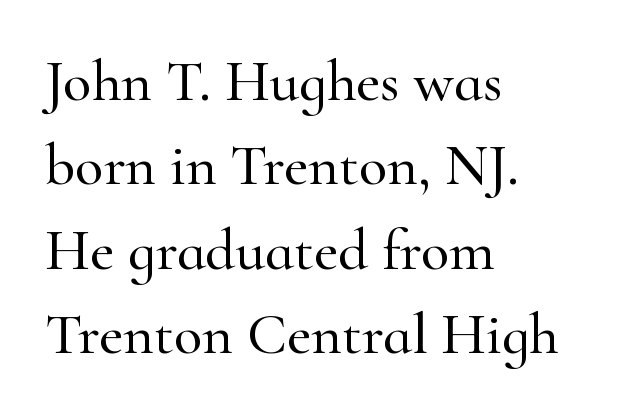
Q: Is the text italic (slanted)? A: No, it is upright.
Q: Is the typeface a serif or a sans-serif typeface? A: Serif.
Q: Is the text underlined? A: No.
Q: How is the paragraph aligned? A: Left-aligned.
Q: Is the spacing between letters normal or unusually wide? A: Normal.
Q: Is the spacing between lines tight, normal or loose? A: Normal.
Q: Width (condensed, normal, or wide)? A: Normal.
Q: Stroke contrast? A: High.
Q: x-height? A: Small.
Q: Monospaced? A: No.
